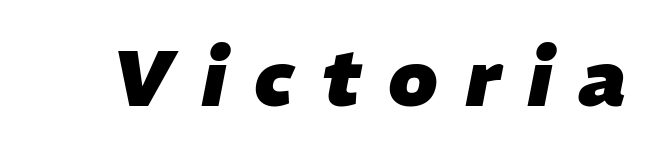
{"italic": "yes", "lean": "right", "slant_degrees": 11, "bold": "yes", "weight": "heavy", "width": "normal", "stroke_contrast": "low", "x_height": "medium", "monospaced": "no", "underline": "no", "letter_spacing": "wide", "letter_spacing_em": 0.36, "glyph_px": 78}
